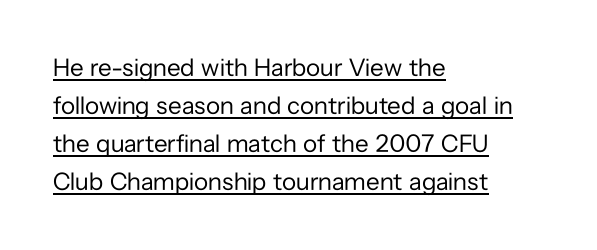
{"italic": "no", "bold": "no", "underline": "yes", "align": "left", "line_spacing": "normal", "line_spacing_ratio": 1.52, "letter_spacing": "normal", "letter_spacing_em": 0.0, "glyph_px": 25}
